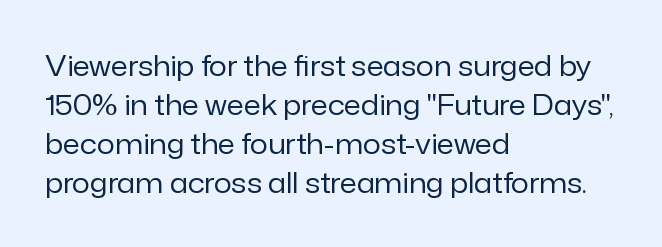
Q: Is the text bold? A: No.
Q: Is the text italic (slanted)? A: No, it is upright.
Q: Is the typeface a serif or a sans-serif typeface? A: Sans-serif.
Q: Is the text underlined? A: No.
Q: How is the paragraph aligned? A: Left-aligned.
Q: Is the spacing between letters normal or unusually wide? A: Normal.
Q: Is the spacing between lines tight, normal or loose? A: Normal.
Q: Width (condensed, normal, or wide)? A: Normal.
Q: Stroke contrast? A: Low.
Q: x-height? A: Medium.
Q: Monospaced? A: No.
